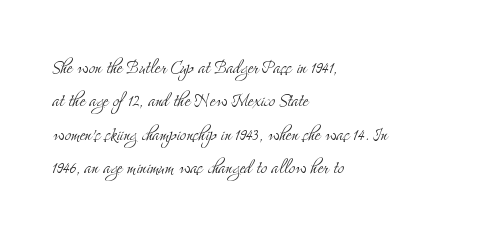
How would I describe the line gaps? Plain and ordinary. Just letters on the line, the space beneath them empty. Alignment: flush left.
